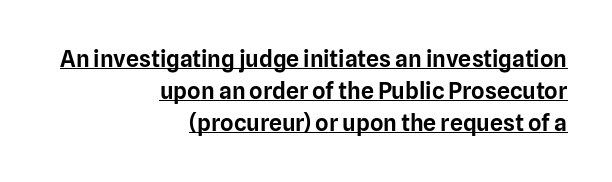
Does extra space separate the letters? No, they use regular spacing. Which margin do the lines hug? The right one — the left edge is uneven. If you measured baseline to baseline, you'd find a middling distance. Like a heading marked for emphasis, these lines bear an underscore. Every stem runs plumb, perpendicular to the baseline.
